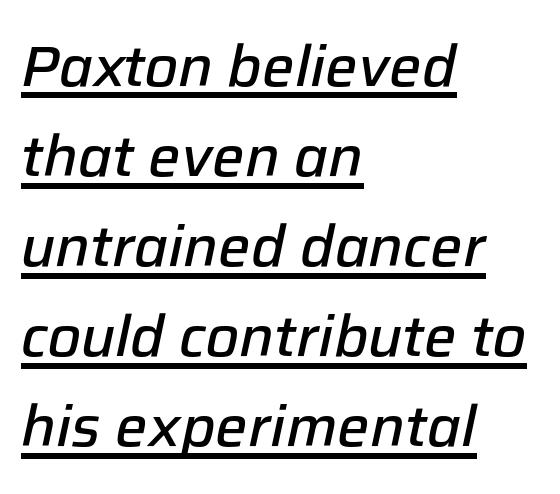
{"italic": "yes", "lean": "right", "slant_degrees": 12, "bold": "semi", "weight": "semibold", "width": "normal", "stroke_contrast": "low", "x_height": "medium", "monospaced": "no", "underline": "yes", "align": "left", "line_spacing": "normal", "line_spacing_ratio": 1.58, "letter_spacing": "normal", "letter_spacing_em": 0.0, "glyph_px": 57}
